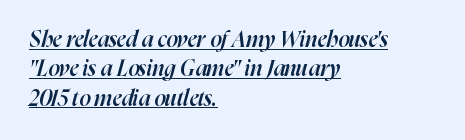
Q: Is the text bold? A: Semi-bold.
Q: Is the text italic (slanted)? A: Yes, it leans right by about 16 degrees.
Q: Is the text underlined? A: Yes.
Q: How is the paragraph aligned? A: Left-aligned.
Q: Is the spacing between letters normal or unusually wide? A: Normal.
Q: Is the spacing between lines tight, normal or loose? A: Normal.
